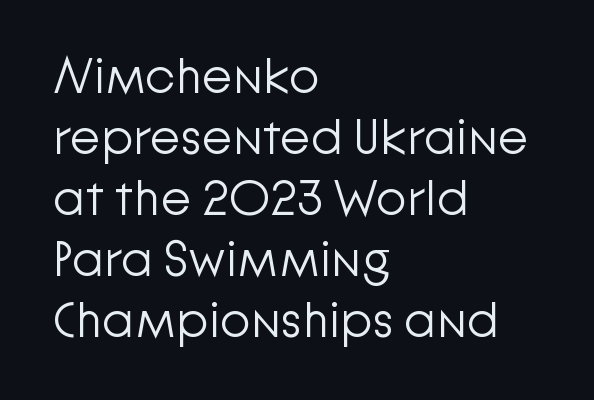
{"serif": "no", "italic": "no", "bold": "no", "weight": "light", "width": "normal", "stroke_contrast": "low", "x_height": "medium", "monospaced": "no", "underline": "no", "align": "left", "line_spacing_ratio": 1.22, "letter_spacing": "normal", "letter_spacing_em": 0.0, "glyph_px": 50}
